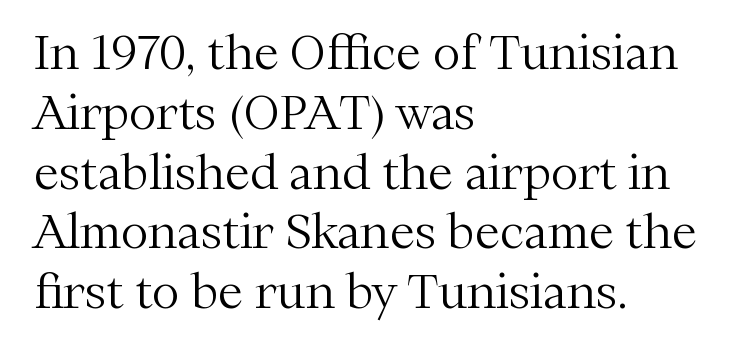
The image shows 46 px light serif type, upright; set left-aligned, normal line spacing (1.3x), normal letter spacing, not underlined; medium stroke contrast and a medium x-height.
